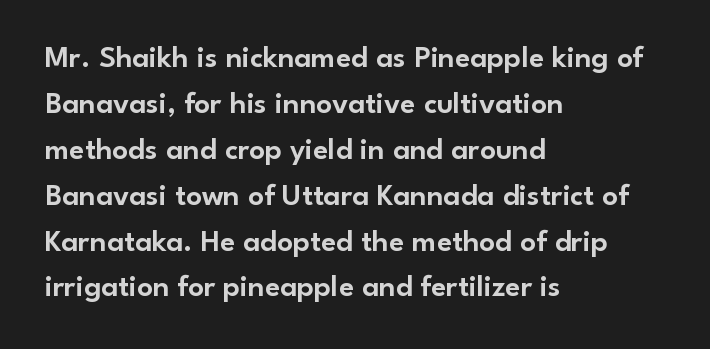
Q: Is the text italic (slanted)? A: No, it is upright.
Q: Is the typeface a serif or a sans-serif typeface? A: Sans-serif.
Q: Is the text underlined? A: No.
Q: How is the paragraph aligned? A: Left-aligned.
Q: Is the spacing between letters normal or unusually wide? A: Normal.
Q: Is the spacing between lines tight, normal or loose? A: Normal.
Q: Width (condensed, normal, or wide)? A: Normal.
Q: Stroke contrast? A: Low.
Q: x-height? A: Small.
Q: Monospaced? A: No.
